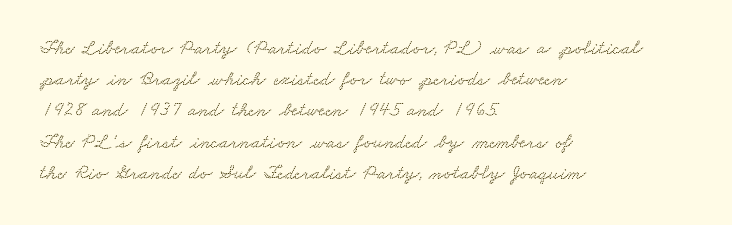
The image shows 20 px text type; set left-aligned, normal line spacing (1.56x), normal letter spacing, not underlined.
